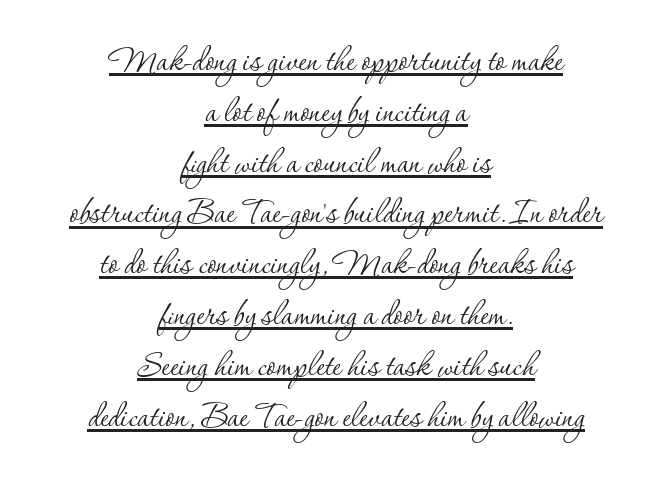
The image shows 42 px thin serif type; set centered, line spacing 1.21x, normal letter spacing, underlined; low stroke contrast and a small x-height.
